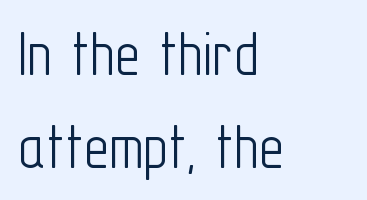
Q: Is the text bold? A: No.
Q: Is the text italic (slanted)? A: No, it is upright.
Q: Is the typeface a serif or a sans-serif typeface? A: Sans-serif.
Q: Is the text underlined? A: No.
Q: How is the paragraph aligned? A: Left-aligned.
Q: Is the spacing between letters normal or unusually wide? A: Normal.
Q: Is the spacing between lines tight, normal or loose? A: Normal.
Q: Width (condensed, normal, or wide)? A: Condensed.
Q: Stroke contrast? A: Low.
Q: x-height? A: Medium.
Q: Monospaced? A: No.
